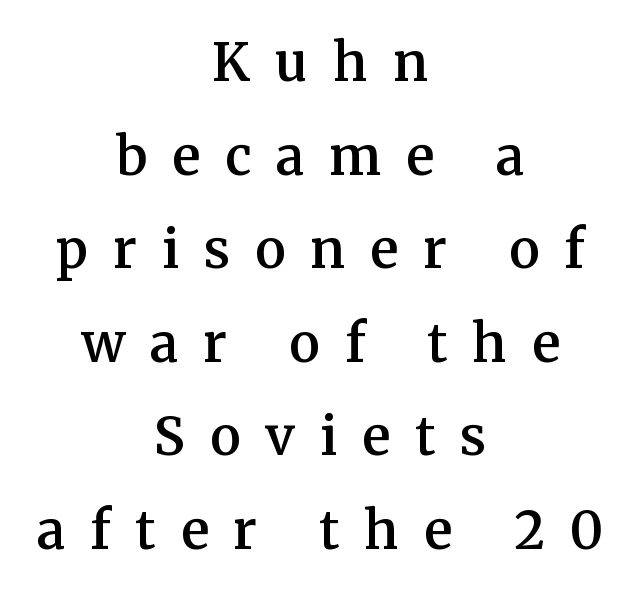
{"serif": "yes", "italic": "no", "bold": "semi", "weight": "semibold", "width": "normal", "stroke_contrast": "medium", "x_height": "medium", "monospaced": "no", "underline": "no", "align": "center", "line_spacing_ratio": 1.8, "letter_spacing": "wide", "letter_spacing_em": 0.48, "glyph_px": 52}
